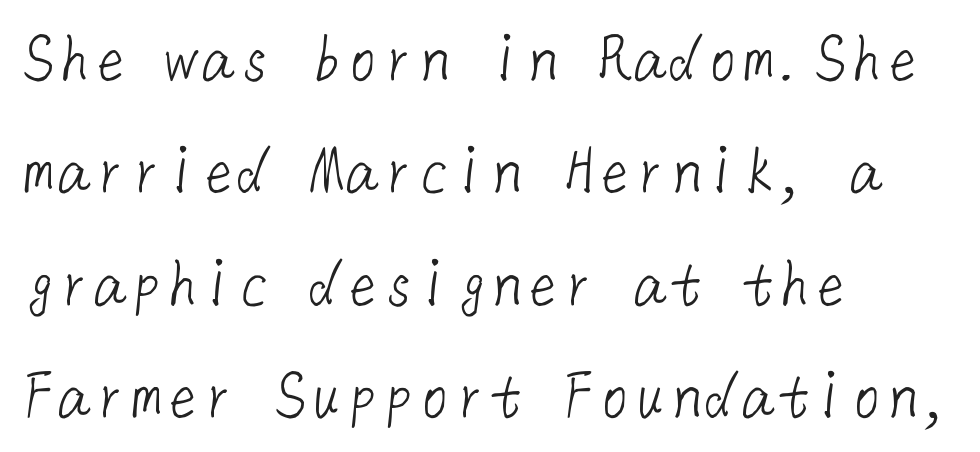
The rag falls on the right side of this text block. Default kerning and tracking; the words read as compact shapes. A clean baseline with only descenders dipping below it. The text was rendered using a sans face with plain stroke endings. The letters look calm and open, with moderate or lighter stems.
